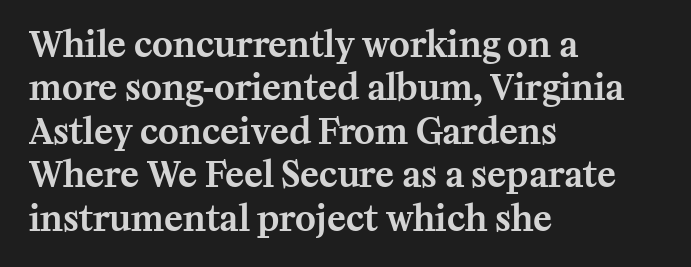
Do the letters lean? They stand straight. The rendering uses natural spacing where letterforms have individual widths. The letters sit at their default tracking, neither squeezed nor spread. Letterform terminals end in serifs throughout the passage. Alignment: flush left. The space directly below the letters is spotless.
